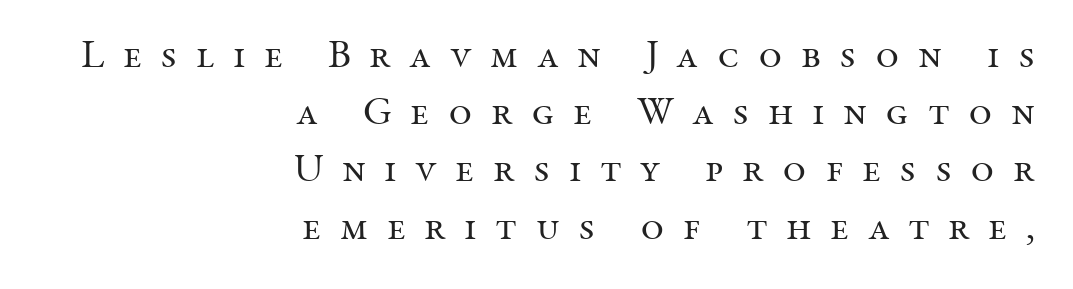
The image shows 40 px regular-weight serif type, upright; set right-aligned, normal line spacing (1.43x), unusually wide letter spacing (+0.46 em), not underlined; medium stroke contrast and a medium x-height.
